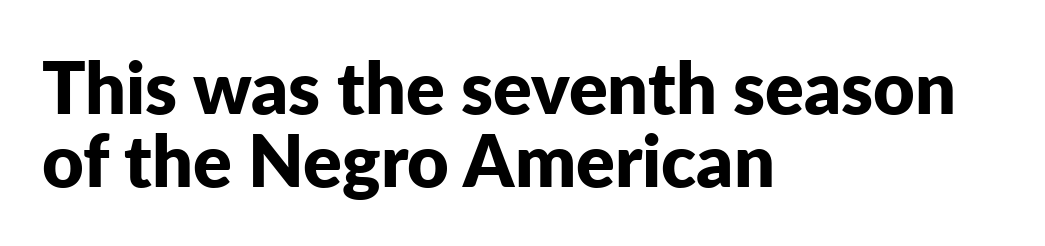
{"serif": "no", "italic": "no", "bold": "yes", "weight": "bold", "width": "normal", "stroke_contrast": "low", "x_height": "medium", "monospaced": "no", "underline": "no", "align": "left", "line_spacing": "tight", "line_spacing_ratio": 1.02, "letter_spacing": "normal", "letter_spacing_em": 0.0, "glyph_px": 72}
